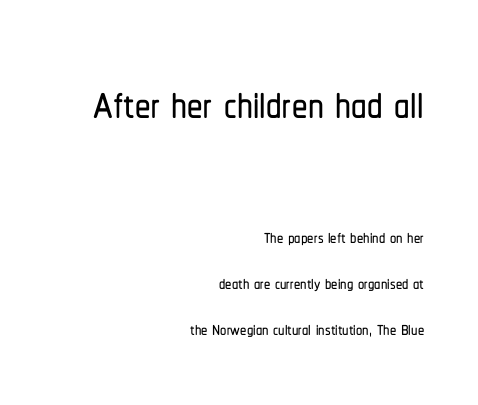
{"serif": "no", "italic": "no", "width": "condensed", "stroke_contrast": "low", "x_height": "medium", "monospaced": "no", "underline": "no", "align": "right", "line_spacing_ratio": 1.83, "letter_spacing": "normal", "letter_spacing_em": 0.0, "larger_block": "first", "size_ratio": 2.48, "glyph_px": 62}
